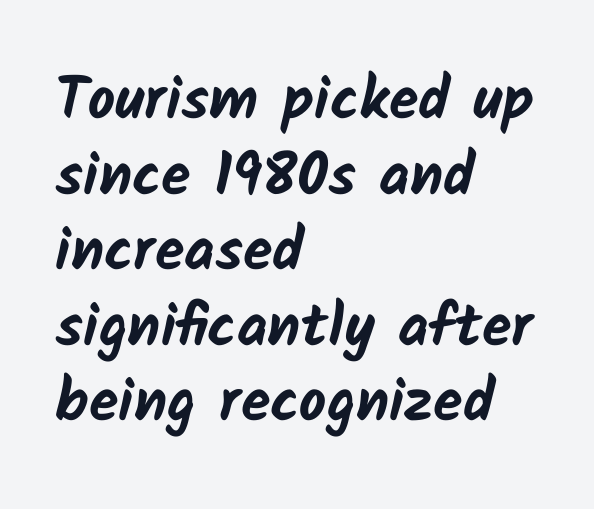
The image shows 60 px bold sans-serif type; set left-aligned, normal line spacing (1.26x), normal letter spacing, not underlined; low stroke contrast and a medium x-height.
